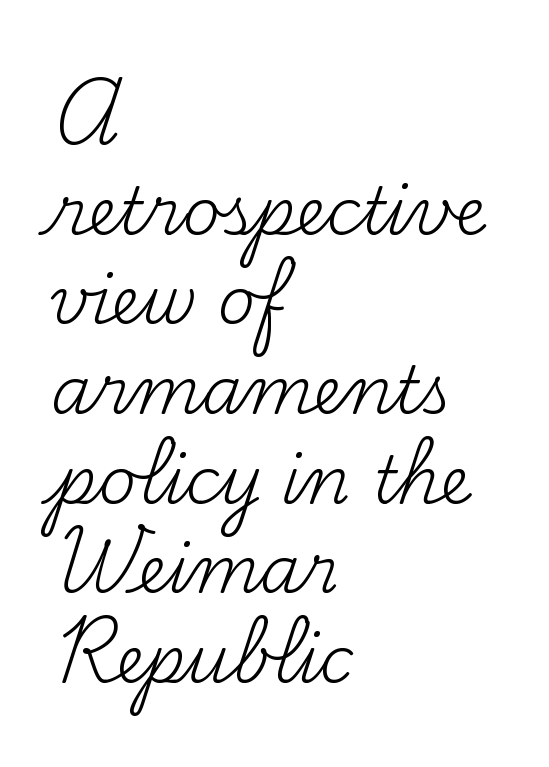
{"serif": "yes", "bold": "no", "weight": "regular", "width": "normal", "stroke_contrast": "medium", "x_height": "small", "monospaced": "no", "underline": "no", "align": "left", "line_spacing": "normal", "line_spacing_ratio": 1.38, "letter_spacing": "normal", "letter_spacing_em": 0.0, "glyph_px": 65}
